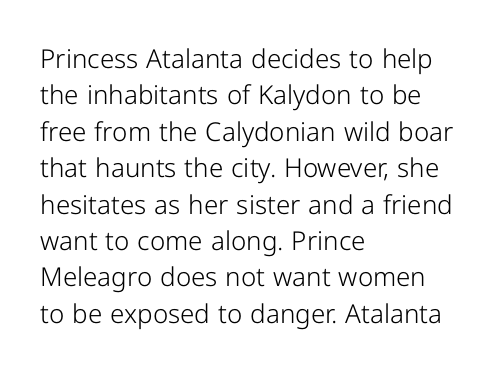
{"italic": "no", "bold": "no", "underline": "no", "align": "left", "line_spacing": "normal", "line_spacing_ratio": 1.4, "letter_spacing": "normal", "letter_spacing_em": 0.0, "glyph_px": 26}
